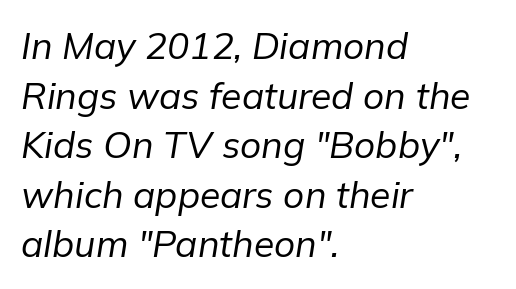
Q: Is the text bold? A: No.
Q: Is the text italic (slanted)? A: Yes, it leans right by about 9 degrees.
Q: Is the text underlined? A: No.
Q: How is the paragraph aligned? A: Left-aligned.
Q: Is the spacing between letters normal or unusually wide? A: Normal.
Q: Is the spacing between lines tight, normal or loose? A: Normal.
Q: Width (condensed, normal, or wide)? A: Normal.
Q: Stroke contrast? A: Low.
Q: x-height? A: Medium.
Q: Monospaced? A: No.
